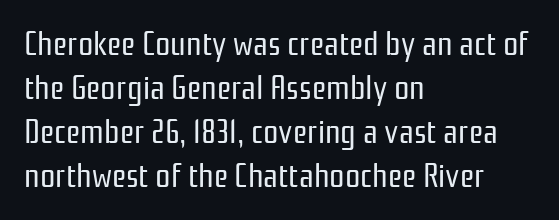
Q: Is the text bold? A: No.
Q: Is the text italic (slanted)? A: No, it is upright.
Q: Is the typeface a serif or a sans-serif typeface? A: Sans-serif.
Q: Is the text underlined? A: No.
Q: How is the paragraph aligned? A: Left-aligned.
Q: Is the spacing between letters normal or unusually wide? A: Normal.
Q: Is the spacing between lines tight, normal or loose? A: Normal.
Q: Width (condensed, normal, or wide)? A: Condensed.
Q: Stroke contrast? A: Low.
Q: x-height? A: Medium.
Q: Monospaced? A: No.
